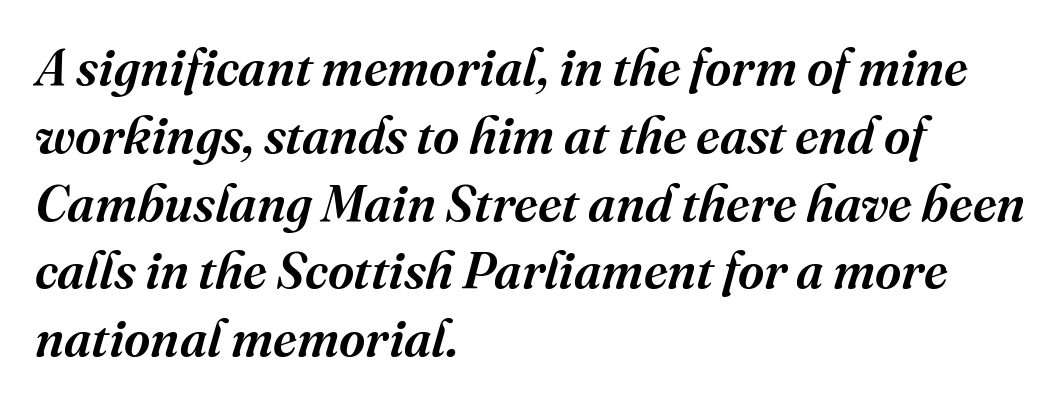
The zone under the glyphs is completely vacant. Typographically, this falls in the serif category. The passage shown has conventional tracking throughout. Whoever set this chose a conventional vertical rhythm. Teacher's note: observe the even left margin — that is flush-left alignment.
